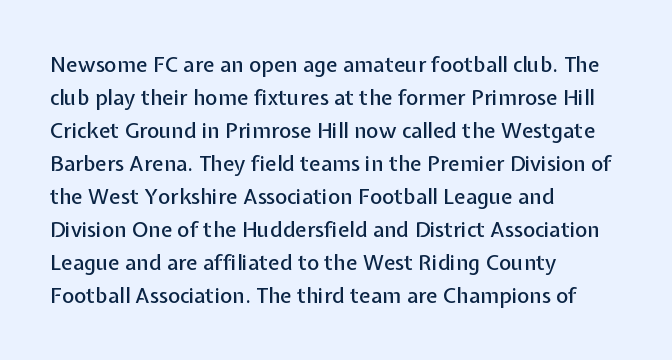
Do the letters lean? They stand straight. You could call the tracking neutral — neither tight nor loose. The passage shown is not underscored anywhere. The ragged edge is on the right, which tells us the setting is flush left. Students, observe: this is what conventionally led text looks like.
